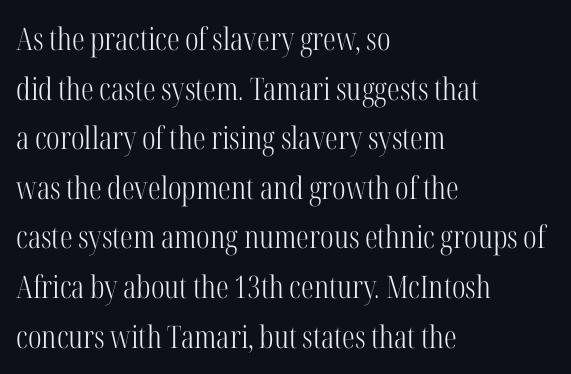
{"serif": "yes", "italic": "no", "bold": "no", "weight": "light", "width": "condensed", "stroke_contrast": "high", "x_height": "medium", "monospaced": "no", "underline": "no", "align": "left", "line_spacing": "normal", "line_spacing_ratio": 1.6, "letter_spacing": "normal", "letter_spacing_em": 0.0, "glyph_px": 31}
